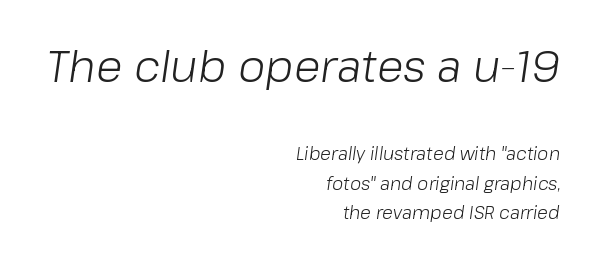
{"italic": "yes", "lean": "right", "slant_degrees": 8, "bold": "no", "weight": "light", "width": "normal", "stroke_contrast": "low", "x_height": "medium", "monospaced": "no", "underline": "no", "align": "right", "line_spacing": "normal", "line_spacing_ratio": 1.62, "letter_spacing": "normal", "letter_spacing_em": 0.0, "larger_block": "first", "size_ratio": 2.44, "glyph_px": 44}
